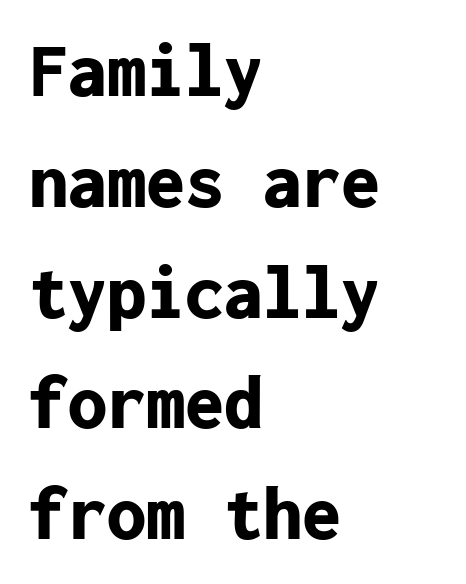
The image shows 78 px bold sans-serif type, upright, monospaced; set left-aligned, normal line spacing (1.42x), normal letter spacing, not underlined; low stroke contrast and a medium x-height.
